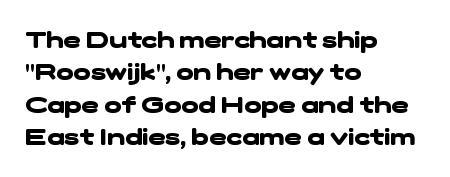
The image shows 23 px bold type; set left-aligned, normal line spacing (1.41x), normal letter spacing, not underlined.
